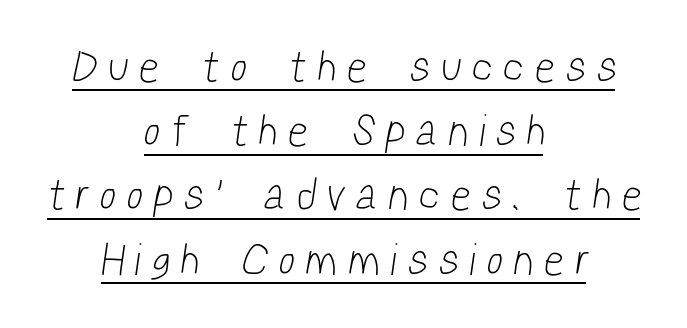
The image shows 44 px light, condensed sans-serif type; set centered, normal line spacing (1.46x), unusually wide letter spacing (+0.32 em), underlined; low stroke contrast and a medium x-height.
